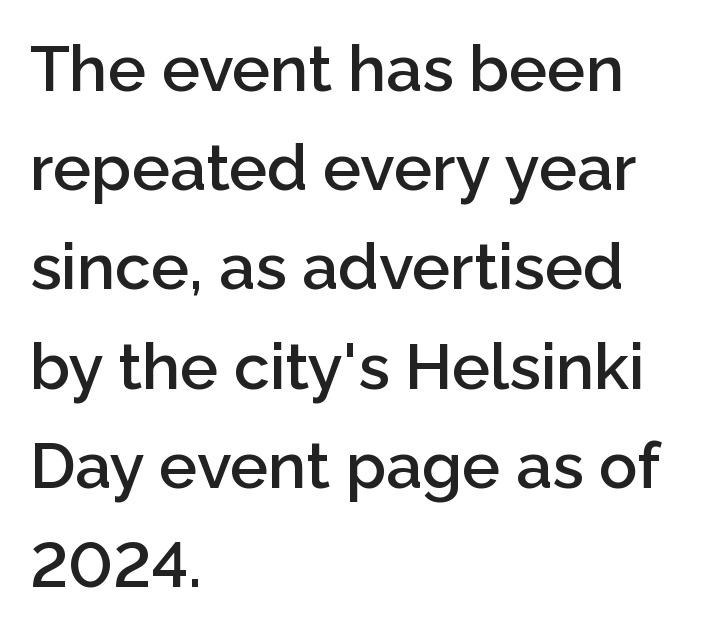
Default kerning and tracking; the words read as compact shapes. Notice how the passage keeps a crisp vertical edge on the left only. Font category for this specimen: sans-serif. In terms of leading, this rendering sits right in the middle. Decoration check: the copy has no underline.
